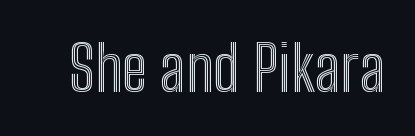
The image shows 63 px condensed type, upright; set normal letter spacing, not underlined; a medium x-height.
